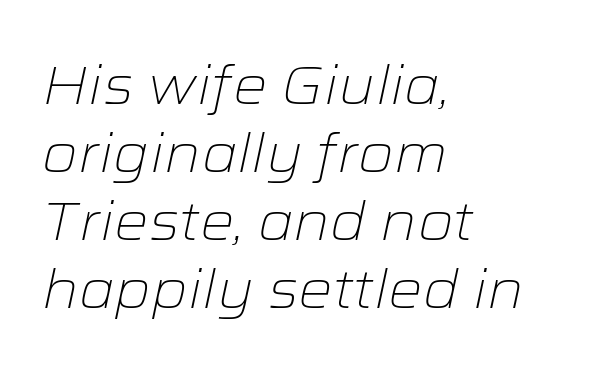
{"italic": "yes", "lean": "right", "slant_degrees": 12, "bold": "no", "weight": "light", "width": "wide", "stroke_contrast": "low", "x_height": "medium", "monospaced": "no", "underline": "no", "align": "left", "line_spacing": "normal", "line_spacing_ratio": 1.26, "letter_spacing": "normal", "letter_spacing_em": 0.0, "glyph_px": 54}
